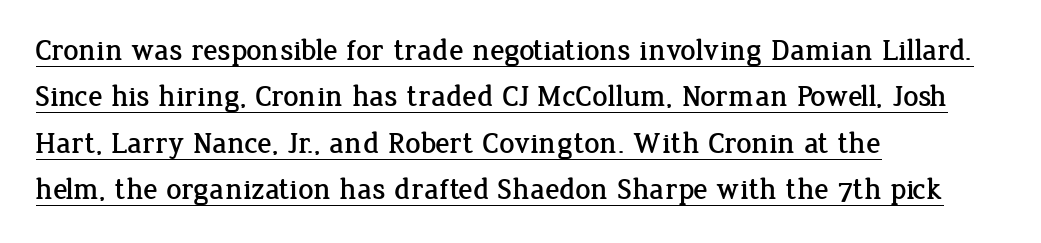
A typesetter would call this zero additional tracking. What decoration does the sample have? An underline. No italicization has been applied; the sample stays upright. The typeface chosen for these lines features serifs. Varying glyph widths throughout — classic text-font behaviour.
